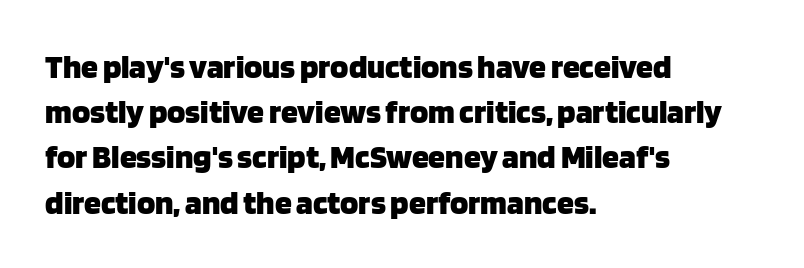
{"serif": "no", "italic": "no", "bold": "yes", "weight": "heavy", "width": "normal", "stroke_contrast": "low", "x_height": "large", "monospaced": "no", "underline": "no", "align": "left", "line_spacing": "normal", "line_spacing_ratio": 1.33, "letter_spacing": "normal", "letter_spacing_em": 0.0, "glyph_px": 34}
